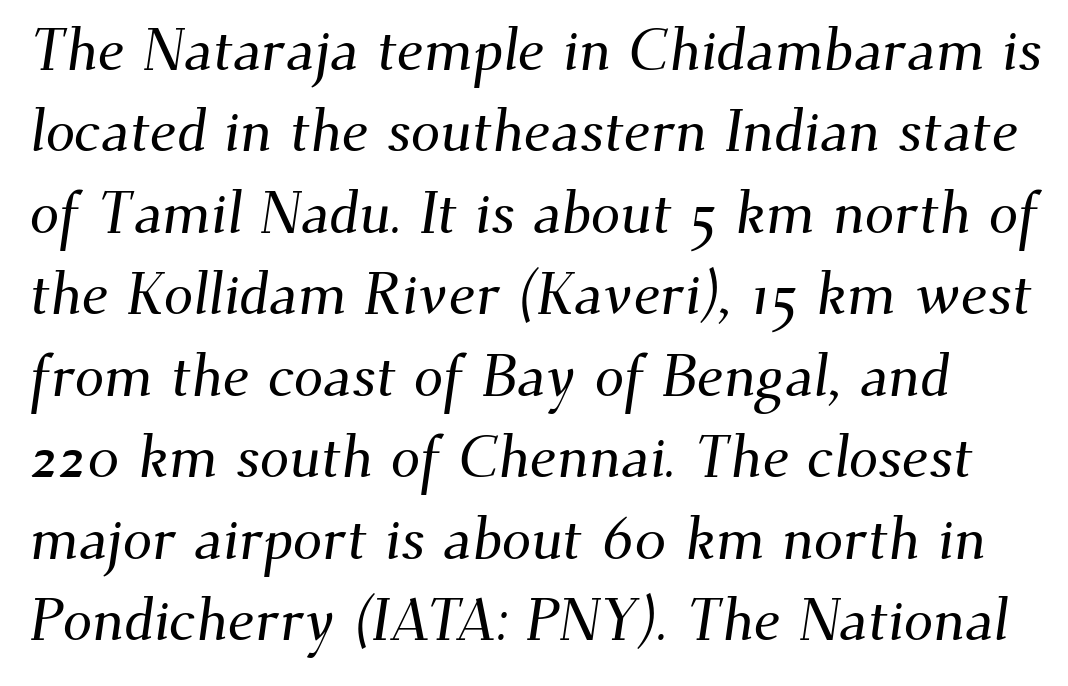
The image shows 59 px serif type; set normal line spacing (1.38x), normal letter spacing, not underlined; medium stroke contrast and a small x-height.
